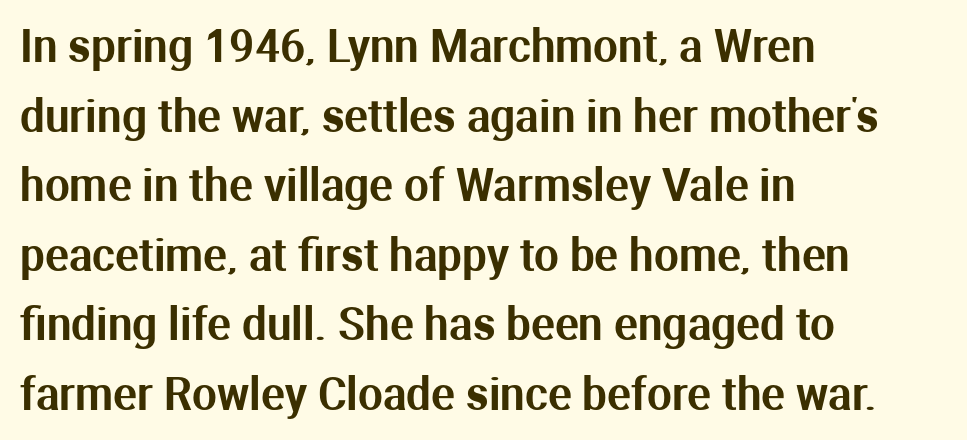
Descenders hang freely into open space. The font's upright variant was chosen for this text. Interline gaps are of average width in this sample. Compared with typical body copy, the letter spacing here is the same. Each letter keeps its own natural width here, so spacing adapts to shape. A student would call this left alignment; a typographer would say flush left, rag right.
